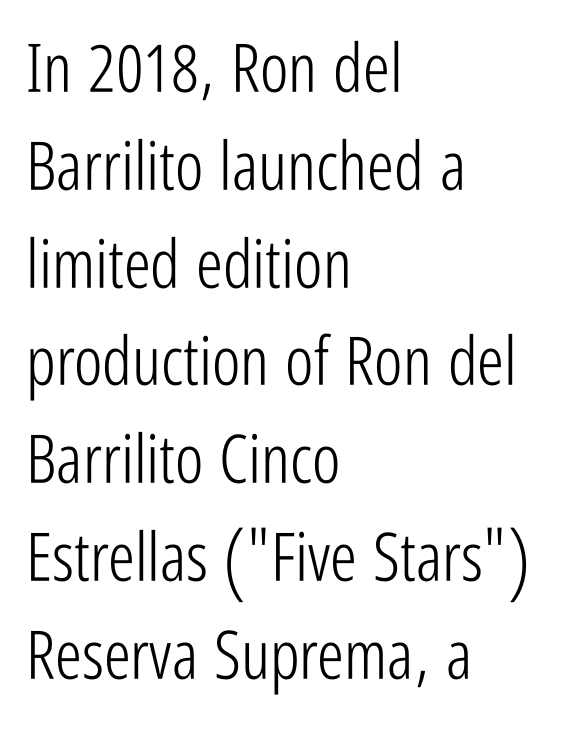
The image shows 67 px light, condensed sans-serif type, upright; set left-aligned, normal line spacing (1.46x), normal letter spacing, not underlined; low stroke contrast and a medium x-height.
